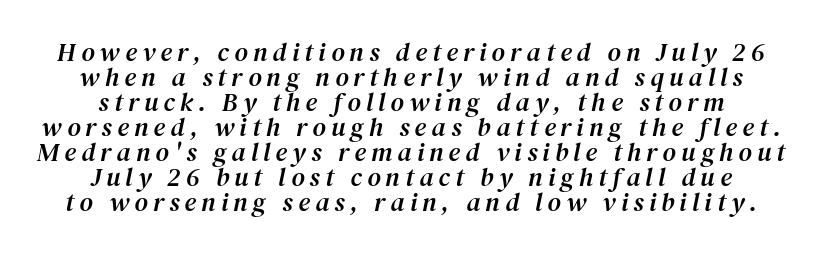
Q: Is the text italic (slanted)? A: Yes, it leans right by about 12 degrees.
Q: Is the text underlined? A: No.
Q: How is the paragraph aligned? A: Centered.
Q: Is the spacing between letters normal or unusually wide? A: Unusually wide.
Q: Is the spacing between lines tight, normal or loose? A: Tight.
